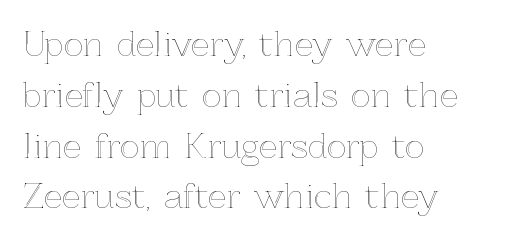
The image shows 33 px text type, upright; set left-aligned, normal line spacing (1.54x), normal letter spacing, not underlined; a medium x-height.
